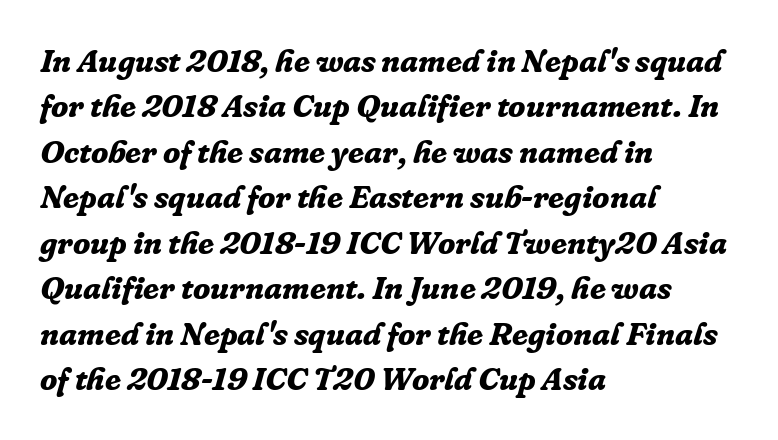
Students, this is bold: see how much ink each stroke carries. Has an underline been added? It has not. The designer left line spacing at the default. Proportional: the letters do not fall into vertical columns. Horizontally, the lines are justified to the leading edge only. Emphasis-style slanted type is in use.
